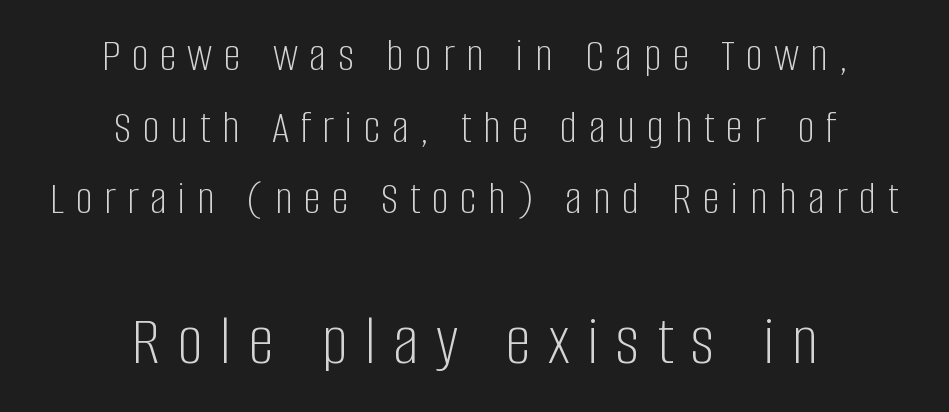
Q: Is the text bold? A: No.
Q: Is the text italic (slanted)? A: No, it is upright.
Q: Is the typeface a serif or a sans-serif typeface? A: Sans-serif.
Q: Is the text underlined? A: No.
Q: How is the paragraph aligned? A: Centered.
Q: Is the spacing between letters normal or unusually wide? A: Unusually wide.
Q: Is the spacing between lines tight, normal or loose? A: Normal.
Q: Which block of text is set in a larger size, the first (top) or the second (bottom)? A: The second (bottom) one.
Q: Width (condensed, normal, or wide)? A: Condensed.
Q: Stroke contrast? A: Low.
Q: x-height? A: Large.
Q: Monospaced? A: No.
